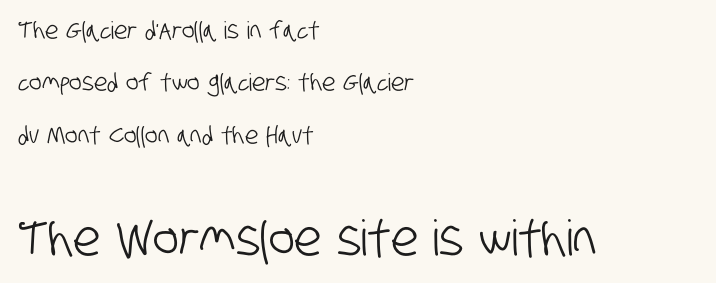
{"serif": "no", "width": "condensed", "stroke_contrast": "low", "x_height": "large", "monospaced": "no", "underline": "no", "align": "left", "line_spacing": "loose", "line_spacing_ratio": 2.18, "letter_spacing": "normal", "letter_spacing_em": 0.0, "larger_block": "second", "size_ratio": 2.04, "glyph_px": 49}
